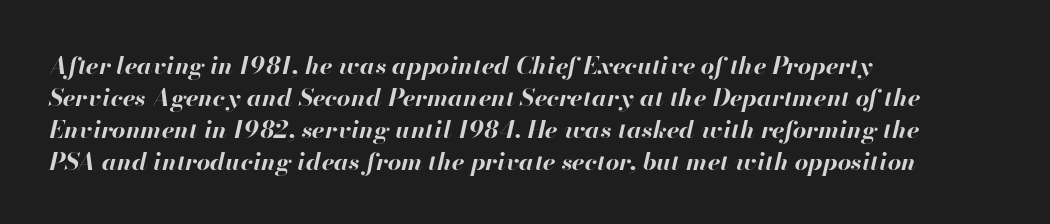
The image shows 24 px bold type, italic (leaning right); set left-aligned, normal line spacing (1.33x), normal letter spacing, not underlined.
